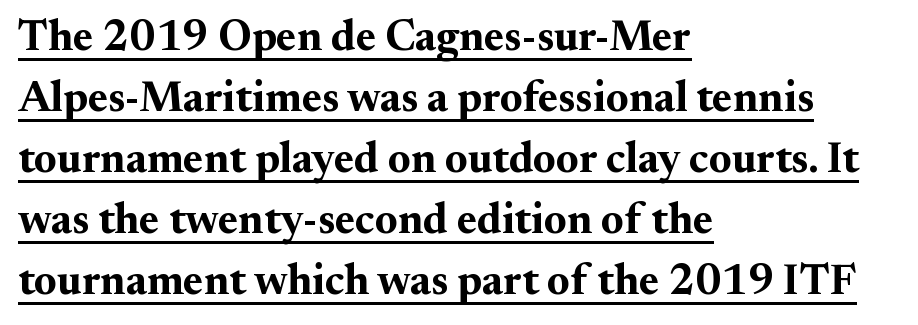
The image shows 43 px bold serif type, upright; set left-aligned, normal line spacing (1.42x), normal letter spacing, underlined; medium stroke contrast and a small x-height.
